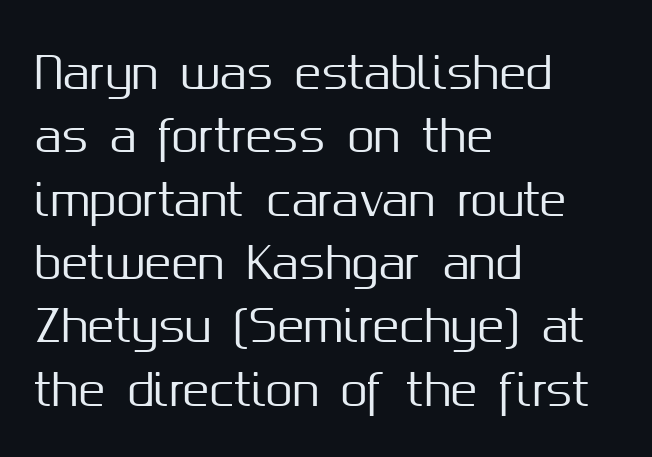
{"serif": "no", "italic": "no", "width": "normal", "stroke_contrast": "medium", "x_height": "medium", "monospaced": "no", "underline": "no", "align": "left", "line_spacing": "normal", "line_spacing_ratio": 1.44, "letter_spacing": "normal", "letter_spacing_em": 0.0, "glyph_px": 44}
